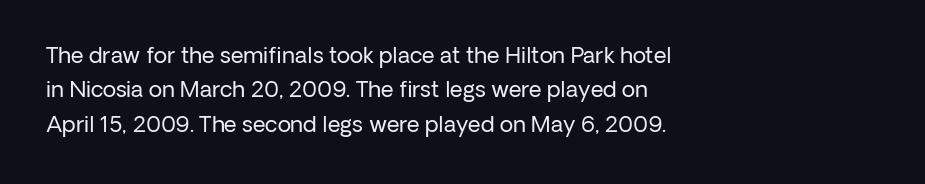
{"italic": "no", "bold": "no", "underline": "no", "align": "left", "line_spacing": "normal", "line_spacing_ratio": 1.56, "letter_spacing": "normal", "letter_spacing_em": 0.0, "glyph_px": 22}
